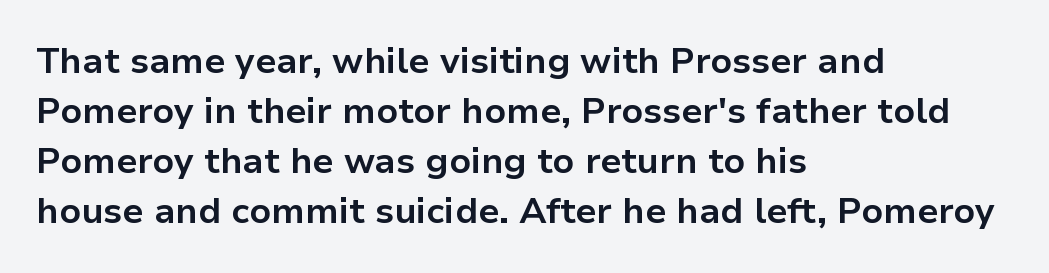
{"serif": "no", "italic": "no", "bold": "yes", "weight": "bold", "width": "normal", "stroke_contrast": "low", "x_height": "medium", "monospaced": "no", "underline": "no", "align": "left", "line_spacing": "normal", "line_spacing_ratio": 1.39, "letter_spacing": "normal", "letter_spacing_em": 0.0, "glyph_px": 36}
